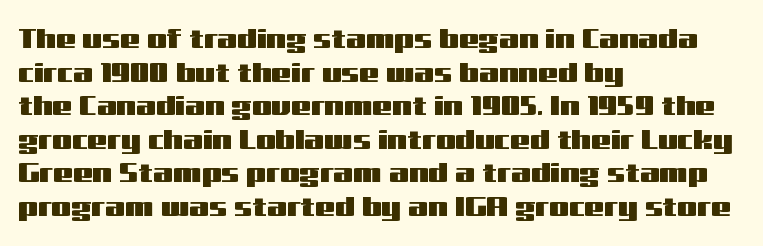
Q: Is the text italic (slanted)? A: No, it is upright.
Q: Is the typeface a serif or a sans-serif typeface? A: Sans-serif.
Q: Is the text underlined? A: No.
Q: How is the paragraph aligned? A: Left-aligned.
Q: Is the spacing between letters normal or unusually wide? A: Normal.
Q: Width (condensed, normal, or wide)? A: Wide.
Q: Stroke contrast? A: Medium.
Q: x-height? A: Medium.
Q: Monospaced? A: No.
